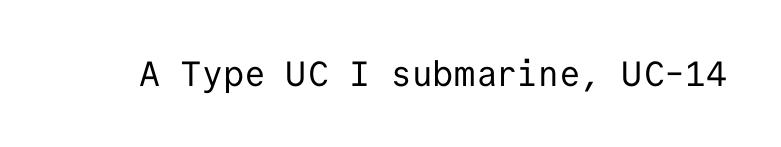
Q: Is the text bold? A: No.
Q: Is the text italic (slanted)? A: No, it is upright.
Q: Is the typeface a serif or a sans-serif typeface? A: Sans-serif.
Q: Is the text underlined? A: No.
Q: Is the spacing between letters normal or unusually wide? A: Normal.
Q: Width (condensed, normal, or wide)? A: Normal.
Q: Stroke contrast? A: Low.
Q: x-height? A: Medium.
Q: Monospaced? A: Yes.
